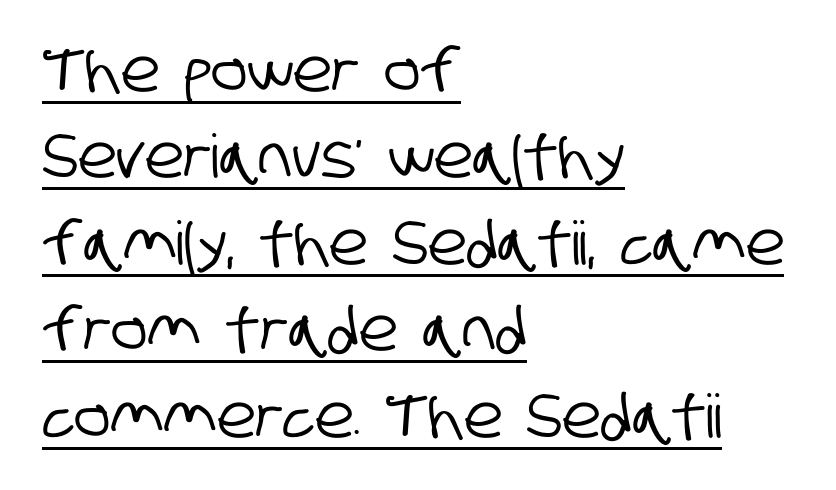
The image shows 60 px condensed sans-serif type; set left-aligned, normal line spacing (1.44x), normal letter spacing, underlined; low stroke contrast and a large x-height.
